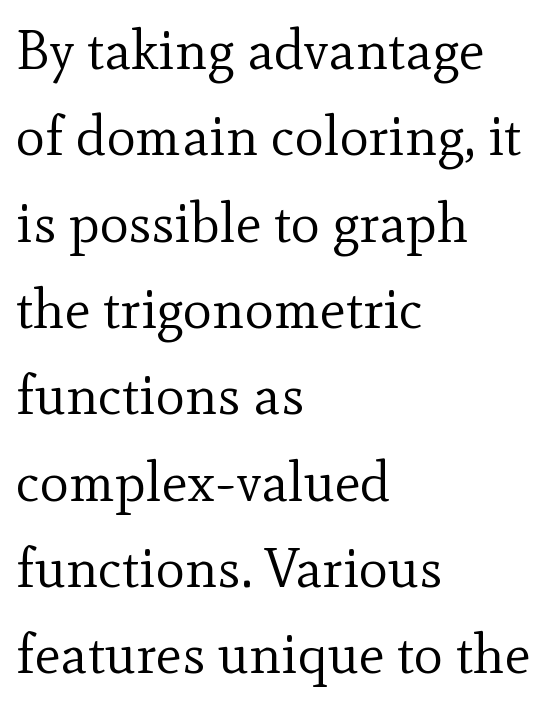
Whoever set this chose a conventional vertical rhythm. If you drew a ruler down the left edge, every line would touch it. Every stem runs plumb, perpendicular to the baseline. Is this a sans? No — the strokes have serifs. Observe the ordinary spacing: letters are neighbours, not strangers.
